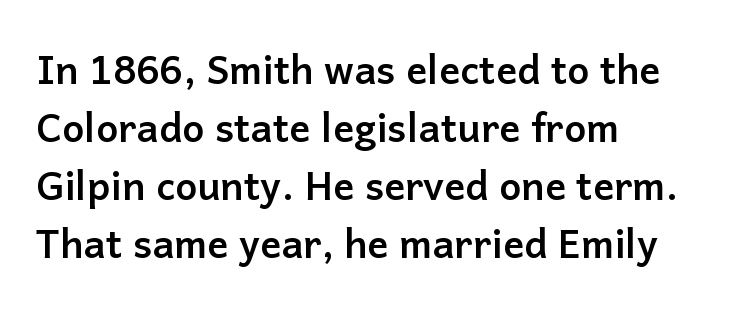
Q: Is the text bold? A: Yes.
Q: Is the text italic (slanted)? A: No, it is upright.
Q: Is the typeface a serif or a sans-serif typeface? A: Sans-serif.
Q: Is the text underlined? A: No.
Q: How is the paragraph aligned? A: Left-aligned.
Q: Is the spacing between letters normal or unusually wide? A: Normal.
Q: Is the spacing between lines tight, normal or loose? A: Normal.
Q: Width (condensed, normal, or wide)? A: Normal.
Q: Stroke contrast? A: Low.
Q: x-height? A: Medium.
Q: Monospaced? A: No.
